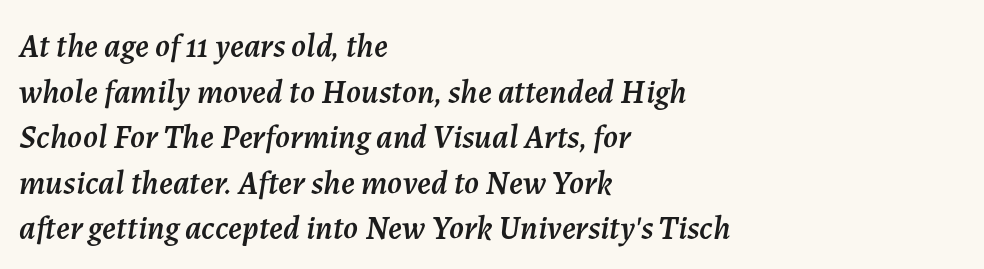
The image shows 33 px text type, italic (leaning right); set left-aligned, normal line spacing (1.38x), normal letter spacing, not underlined; medium stroke contrast and a medium x-height.
